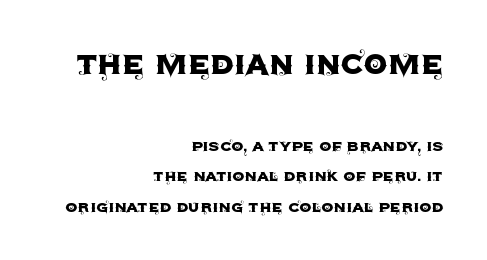
The image shows 38 px sans-serif type, upright; set right-aligned, normal line spacing (1.61x), normal letter spacing, not underlined; the first (top) block is 2.0x larger; a large x-height.
